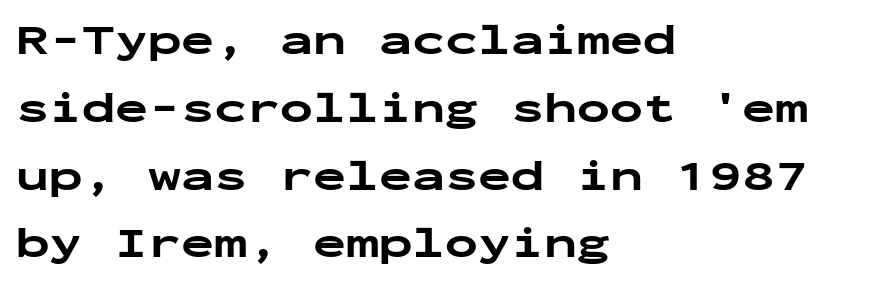
{"serif": "no", "italic": "no", "bold": "yes", "weight": "bold", "width": "wide", "stroke_contrast": "low", "x_height": "medium", "monospaced": "yes", "underline": "no", "align": "left", "line_spacing": "normal", "line_spacing_ratio": 1.54, "letter_spacing": "normal", "letter_spacing_em": 0.0, "glyph_px": 44}
